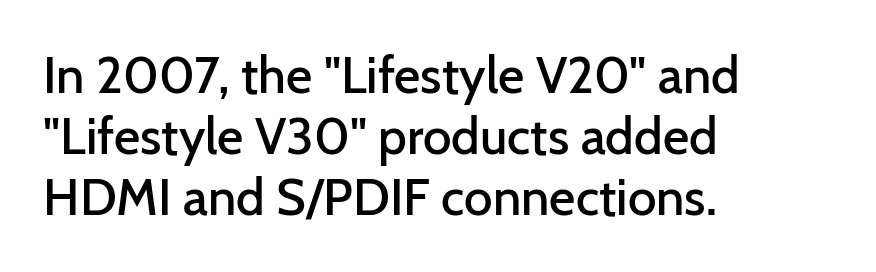
The image shows 51 px semibold sans-serif type, upright; set left-aligned, line spacing 1.2x, normal letter spacing, not underlined; low stroke contrast and a medium x-height.
